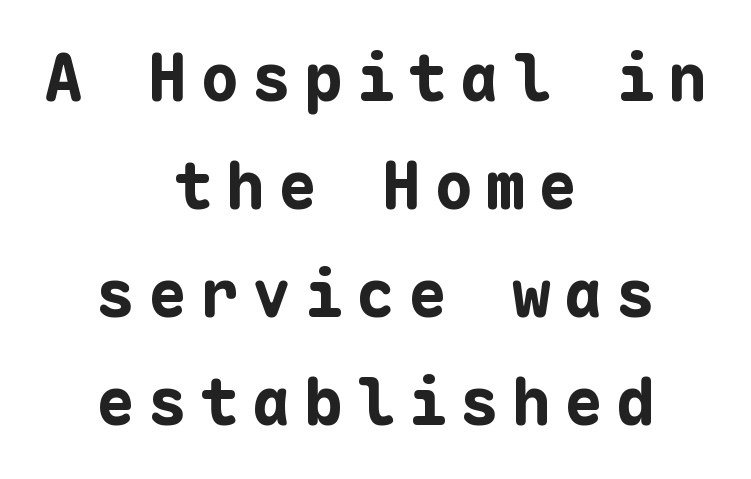
Heft: maximum for text — a bold. Note: no serifs on the glyphs. Quick note: underline off. Horizontally, the lines are justified to the midpoint only. If you measured baseline to baseline, you'd find a middling distance. The face used here is rendered with a markedly widened letterfit.
